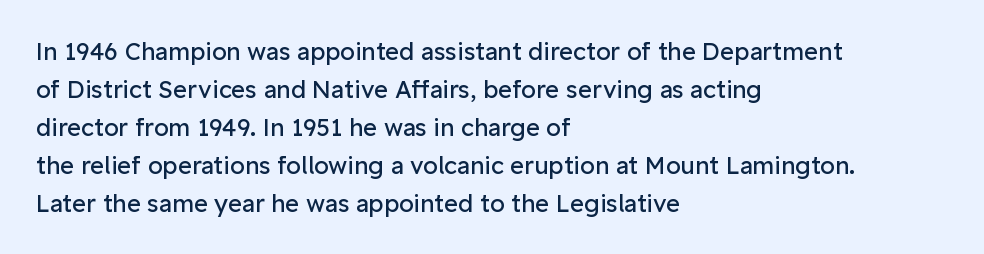
{"italic": "no", "bold": "no", "underline": "no", "align": "left", "line_spacing": "normal", "line_spacing_ratio": 1.58, "letter_spacing": "normal", "letter_spacing_em": 0.0, "glyph_px": 24}
